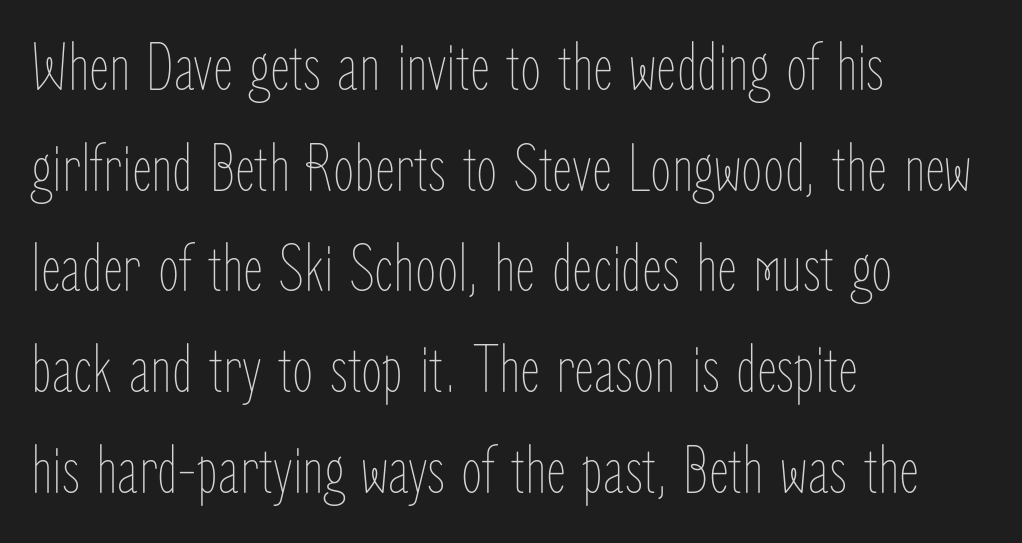
Students, observe: this is what conventionally led text looks like. Counters stay open thanks to moderate or lighter strokes. The rendering keeps characters at their native spacing. Varying glyph widths throughout — classic text-font behaviour. Ascenders rise straight up at ninety degrees. Plain, unruled lines of type.
